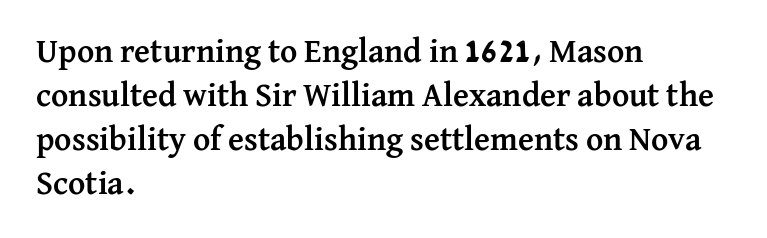
{"serif": "yes", "italic": "no", "bold": "yes", "weight": "semibold", "width": "normal", "stroke_contrast": "medium", "x_height": "medium", "monospaced": "no", "underline": "no", "align": "left", "line_spacing": "normal", "line_spacing_ratio": 1.33, "letter_spacing": "normal", "letter_spacing_em": 0.0, "glyph_px": 33}
